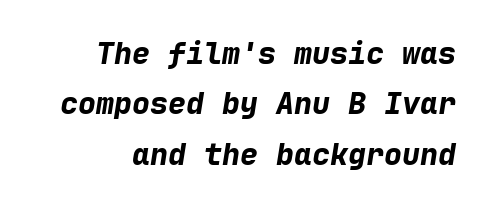
The image shows 30 px bold type, italic (leaning right), monospaced; set normal line spacing (1.68x), normal letter spacing, not underlined; low stroke contrast and a medium x-height.
